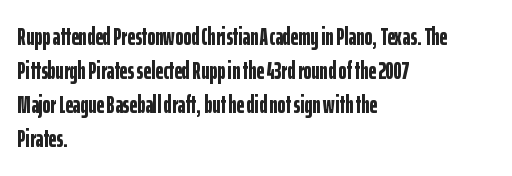
The image shows 24 px bold type, upright; set left-aligned, normal line spacing (1.42x), normal letter spacing, not underlined.
